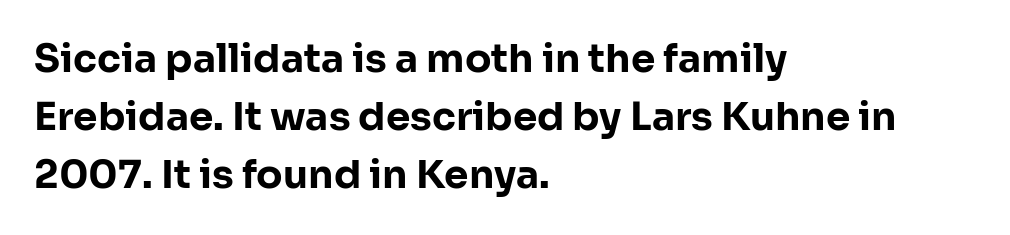
{"serif": "no", "italic": "no", "bold": "yes", "weight": "bold", "width": "normal", "stroke_contrast": "low", "x_height": "medium", "monospaced": "no", "underline": "no", "align": "left", "line_spacing": "normal", "line_spacing_ratio": 1.49, "letter_spacing": "normal", "letter_spacing_em": 0.0, "glyph_px": 39}
